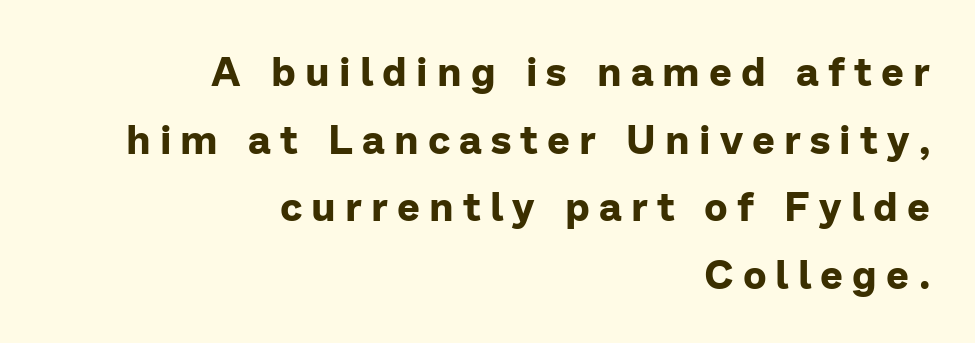
Q: Is the text bold? A: Yes.
Q: Is the text italic (slanted)? A: No, it is upright.
Q: Is the typeface a serif or a sans-serif typeface? A: Sans-serif.
Q: Is the text underlined? A: No.
Q: How is the paragraph aligned? A: Right-aligned.
Q: Is the spacing between letters normal or unusually wide? A: Unusually wide.
Q: Is the spacing between lines tight, normal or loose? A: Normal.
Q: Width (condensed, normal, or wide)? A: Normal.
Q: Stroke contrast? A: Low.
Q: x-height? A: Medium.
Q: Monospaced? A: No.
